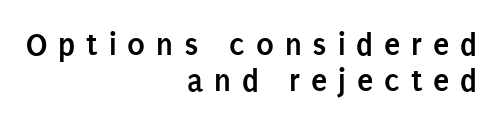
Q: Is the text bold? A: Yes.
Q: Is the text italic (slanted)? A: No, it is upright.
Q: Is the typeface a serif or a sans-serif typeface? A: Sans-serif.
Q: Is the text underlined? A: No.
Q: How is the paragraph aligned? A: Right-aligned.
Q: Is the spacing between letters normal or unusually wide? A: Unusually wide.
Q: Is the spacing between lines tight, normal or loose? A: Tight.
Q: Width (condensed, normal, or wide)? A: Condensed.
Q: Stroke contrast? A: Low.
Q: x-height? A: Large.
Q: Monospaced? A: No.
